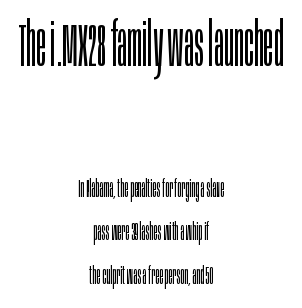
Is the stroke heavy? The answer is a plain regular-or-lighter. Is the letter spacing exaggerated? No — it looks like the ordinary default. The lines in this sample share a center point and differ in where they start and stop. The font family rendered here belongs to the sans-serif group. Between these two stacked blocks, the higher one wins on size. Anything drawn beneath the words? Only blank space.
